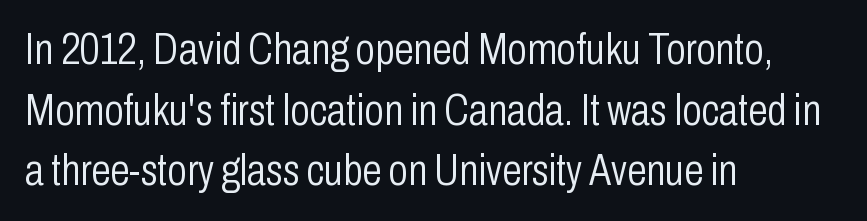
The image shows 44 px light, condensed sans-serif type, upright; set left-aligned, normal line spacing (1.38x), normal letter spacing, not underlined; low stroke contrast and a medium x-height.
